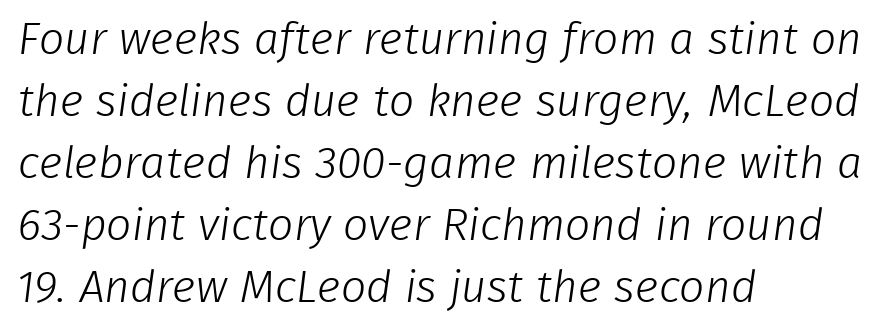
{"serif": "no", "bold": "no", "weight": "light", "width": "normal", "stroke_contrast": "low", "x_height": "medium", "monospaced": "no", "underline": "no", "align": "left", "line_spacing": "normal", "line_spacing_ratio": 1.38, "letter_spacing": "normal", "letter_spacing_em": 0.0, "glyph_px": 45}
